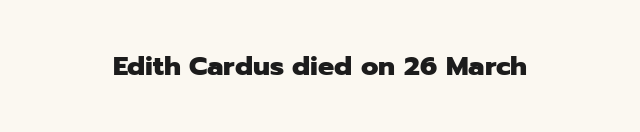
Q: Is the text bold? A: Yes.
Q: Is the text italic (slanted)? A: No, it is upright.
Q: Is the text underlined? A: No.
Q: Is the spacing between letters normal or unusually wide? A: Normal.
